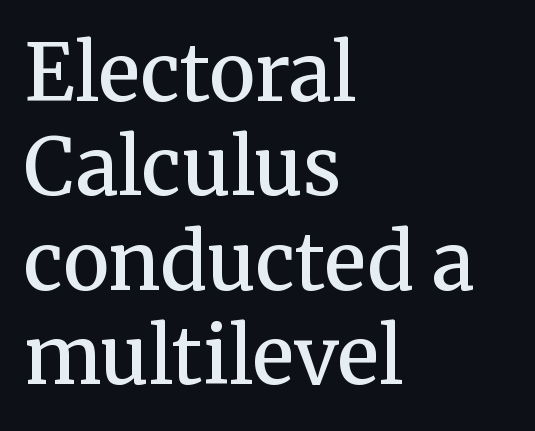
The image shows 78 px semibold serif type, upright; set left-aligned, line spacing 1.21x, normal letter spacing, not underlined; medium stroke contrast and a medium x-height.
